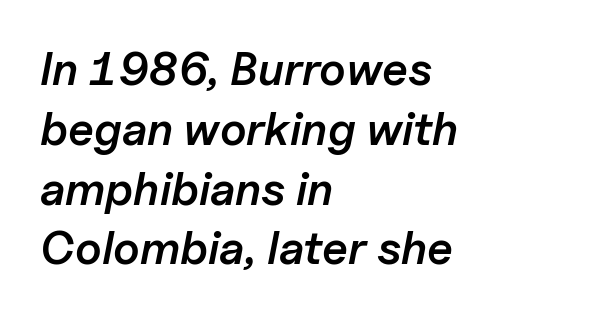
The image shows 46 px semibold type, italic (leaning right); set left-aligned, normal line spacing (1.3x), normal letter spacing, not underlined; low stroke contrast and a medium x-height.
